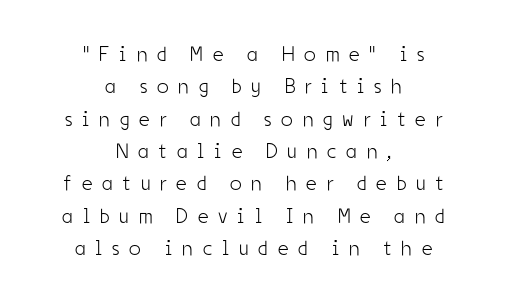
The image shows 21 px text type, upright; set centered, normal line spacing (1.54x), unusually wide letter spacing (+0.47 em), not underlined.
